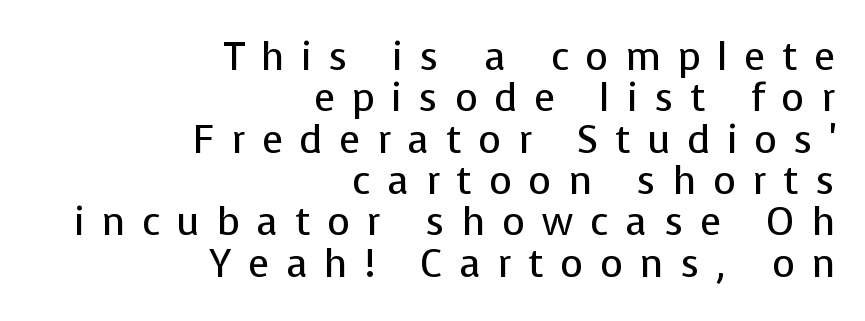
One-word summary of the alignment: right. Does extra space separate the letters? Yes, quite a lot of it. Type without underlining. The axis of the letterforms is exactly vertical.
